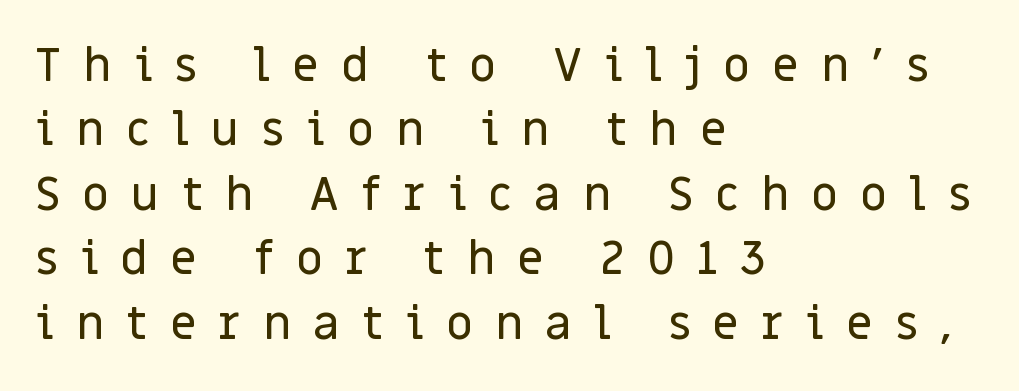
{"serif": "no", "italic": "no", "width": "normal", "stroke_contrast": "low", "x_height": "large", "monospaced": "no", "underline": "no", "align": "left", "line_spacing": "normal", "line_spacing_ratio": 1.37, "letter_spacing": "wide", "letter_spacing_em": 0.47, "glyph_px": 47}
